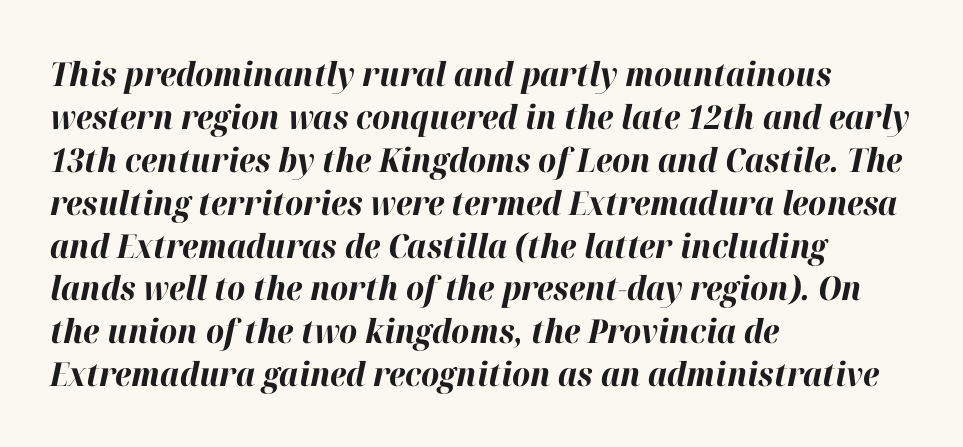
Q: Is the text bold? A: Yes.
Q: Is the text italic (slanted)? A: Yes, it leans right by about 12 degrees.
Q: Is the text underlined? A: No.
Q: How is the paragraph aligned? A: Left-aligned.
Q: Is the spacing between letters normal or unusually wide? A: Normal.
Q: Is the spacing between lines tight, normal or loose? A: Normal.
Q: Width (condensed, normal, or wide)? A: Normal.
Q: Stroke contrast? A: High.
Q: x-height? A: Medium.
Q: Monospaced? A: No.
